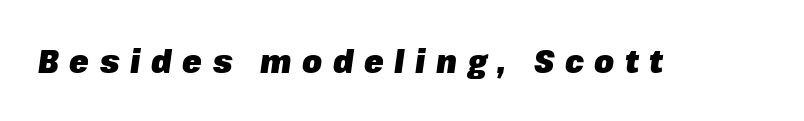
Observe the lean: these are italic letterforms. This rendering features lettering with no underline. Each word looks stretched out because of the extra space between its letters. Emphasis by weight is at full strength: bold.
